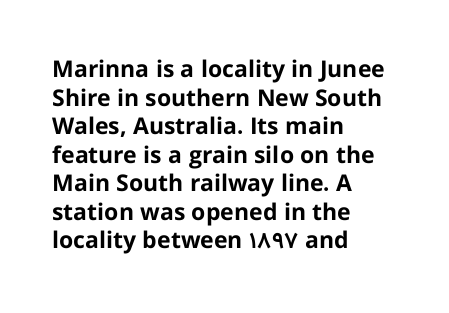
Q: Is the text bold? A: Yes.
Q: Is the text italic (slanted)? A: No, it is upright.
Q: Is the text underlined? A: No.
Q: How is the paragraph aligned? A: Left-aligned.
Q: Is the spacing between letters normal or unusually wide? A: Normal.
